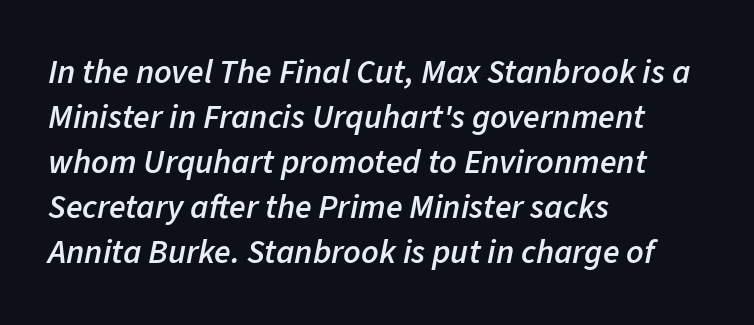
The image shows 34 px semibold type, italic (leaning right); set left-aligned, normal line spacing (1.32x), normal letter spacing, not underlined; low stroke contrast and a medium x-height.
